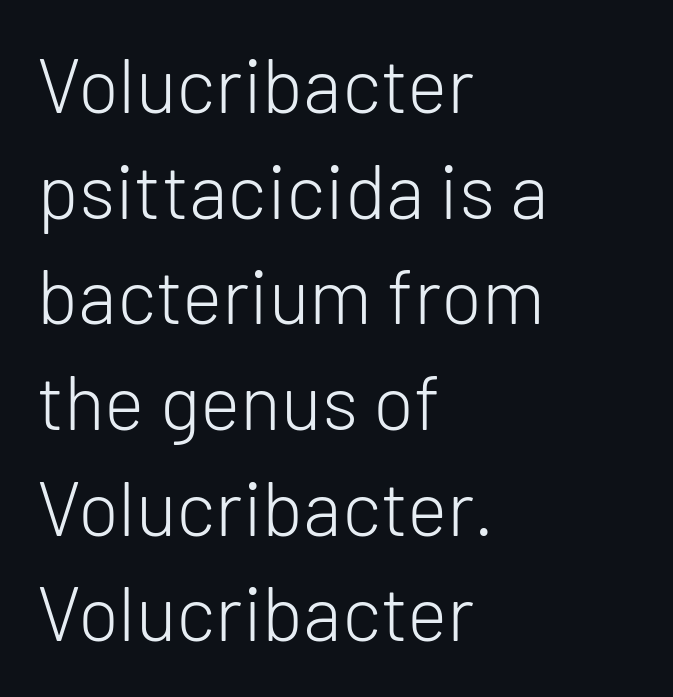
{"serif": "no", "italic": "no", "bold": "no", "weight": "light", "width": "normal", "stroke_contrast": "low", "x_height": "medium", "monospaced": "no", "underline": "no", "align": "left", "line_spacing": "normal", "line_spacing_ratio": 1.39, "letter_spacing": "normal", "letter_spacing_em": 0.0, "glyph_px": 76}
